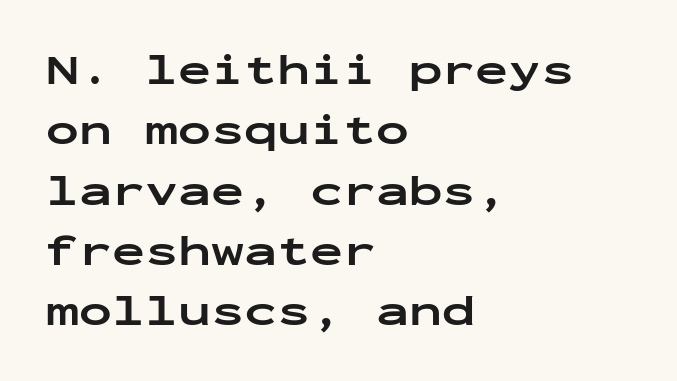
The image shows 44 px bold, wide sans-serif type, upright, monospaced; set left-aligned, normal line spacing (1.37x), normal letter spacing, not underlined; low stroke contrast and a medium x-height.
